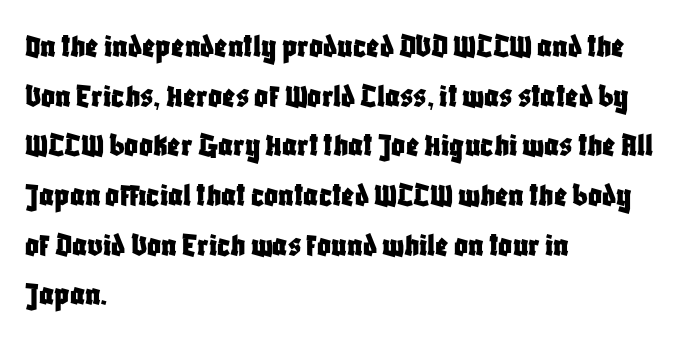
This rendering features lettering with no underline. Characters remain perfectly vertical along every line. A classic flush-left, rag-right setting is used for this passage. The type is set solid horizontally, with unmodified tracking.
